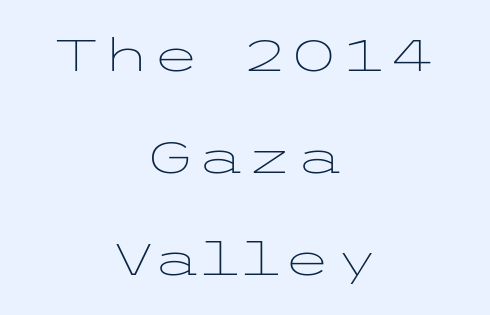
Q: Is the text bold? A: No.
Q: Is the text italic (slanted)? A: No, it is upright.
Q: Is the typeface a serif or a sans-serif typeface? A: Sans-serif.
Q: Is the text underlined? A: No.
Q: How is the paragraph aligned? A: Centered.
Q: Is the spacing between letters normal or unusually wide? A: Normal.
Q: Is the spacing between lines tight, normal or loose? A: Loose.
Q: Width (condensed, normal, or wide)? A: Wide.
Q: Stroke contrast? A: Low.
Q: x-height? A: Medium.
